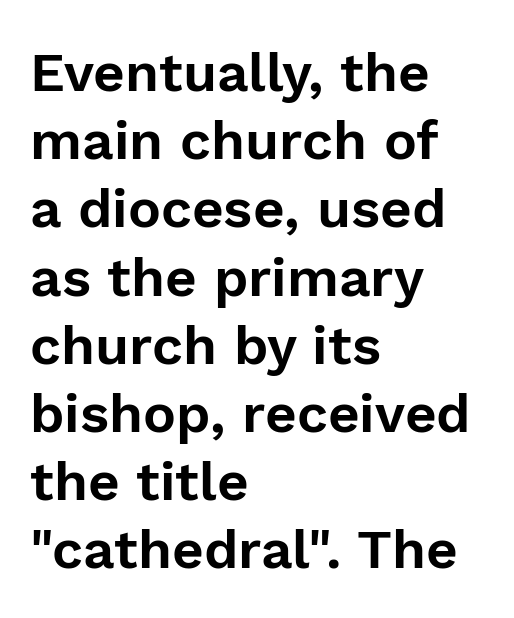
The type sits square on the baseline with zero lean. A typesetter would label this face a sans. Descenders hang freely into open space. Nothing unusual about the tracking: characters are spaced as the font intends.
